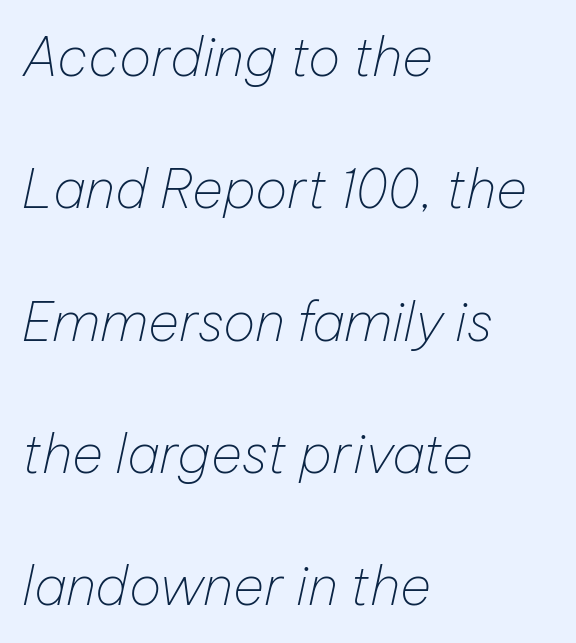
The image shows 54 px thin type, italic (leaning right); set left-aligned, loose line spacing (2.45x), normal letter spacing, not underlined; low stroke contrast and a medium x-height.
